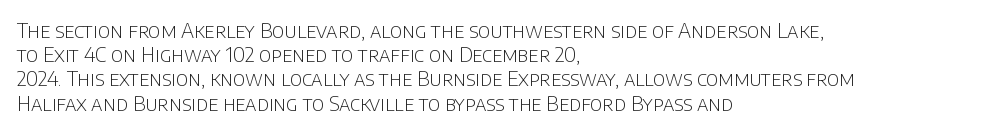
Q: Is the text bold? A: No.
Q: Is the text italic (slanted)? A: No, it is upright.
Q: Is the text underlined? A: No.
Q: How is the paragraph aligned? A: Left-aligned.
Q: Is the spacing between letters normal or unusually wide? A: Normal.
